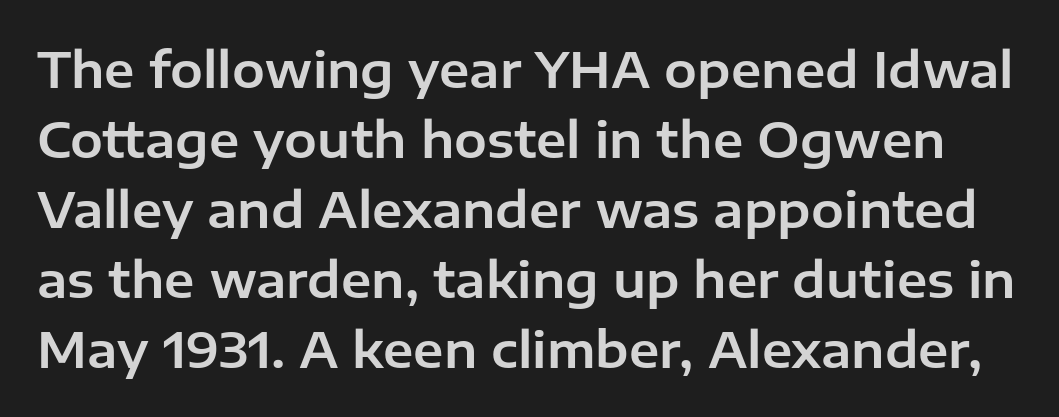
Q: Is the text italic (slanted)? A: No, it is upright.
Q: Is the typeface a serif or a sans-serif typeface? A: Sans-serif.
Q: Is the text underlined? A: No.
Q: Is the spacing between letters normal or unusually wide? A: Normal.
Q: Is the spacing between lines tight, normal or loose? A: Normal.
Q: Width (condensed, normal, or wide)? A: Normal.
Q: Stroke contrast? A: Low.
Q: x-height? A: Medium.
Q: Monospaced? A: No.
